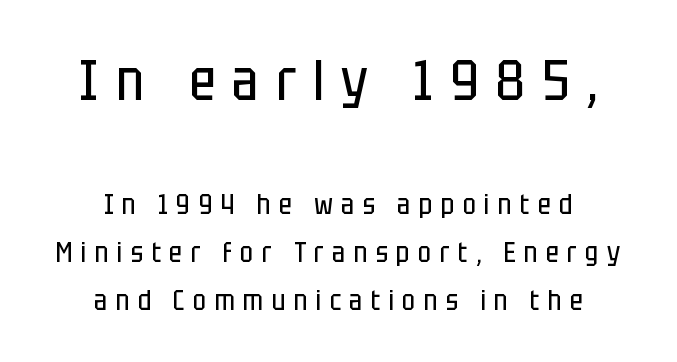
Is this a fixed-width face? No — the glyphs have proportional, varying widths. Letter spacing: wide. The composition opens big and finishes small. A light-to-regular cut is what we see here. The typeface chosen for these lines omits serifs.
